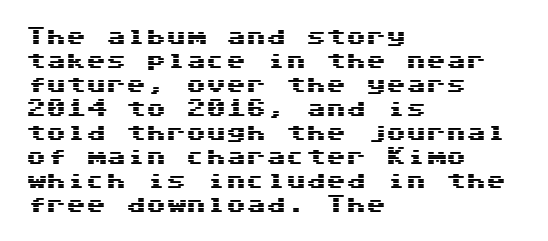
Does the lettering tilt? It doesn't — this is upright. The lines are quadded left. Unmarked baselines from the first word to the last. Characters follow at the spacing the type designer built in.
